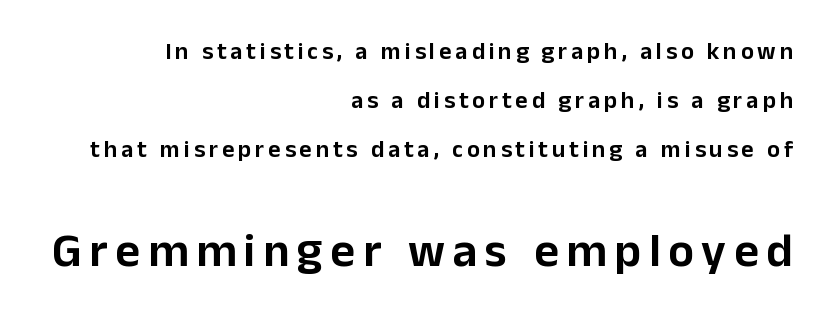
The image shows 48 px sans-serif type, upright; set right-aligned, loose line spacing (2.04x), not underlined; the second (bottom) block is 2.0x larger; low stroke contrast and a medium x-height.
